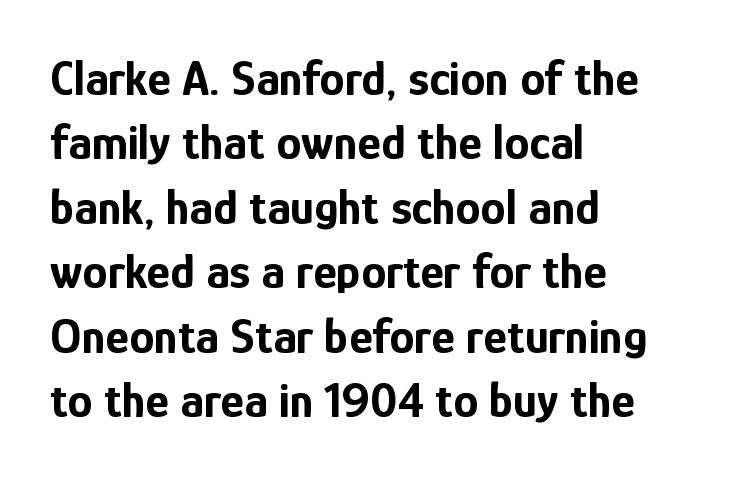
{"serif": "no", "italic": "no", "bold": "yes", "weight": "bold", "width": "condensed", "stroke_contrast": "low", "x_height": "medium", "monospaced": "no", "underline": "no", "align": "left", "line_spacing": "normal", "line_spacing_ratio": 1.29, "letter_spacing": "normal", "letter_spacing_em": 0.0, "glyph_px": 50}
